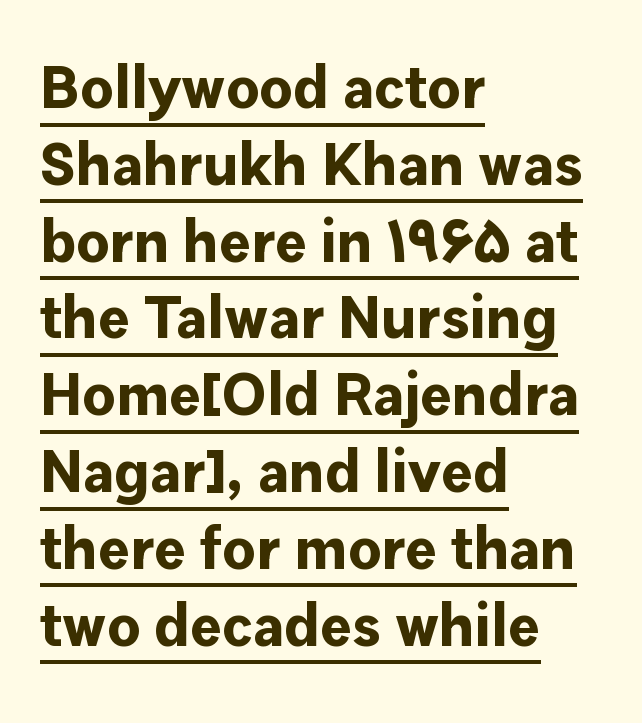
The compositor pushed each line to the left boundary. Character widths vary here, with narrow letters taking less room than wide ones. Designer's note — italics off, roman on. How are the letters spaced? Ordinarily, with no added tracking.
